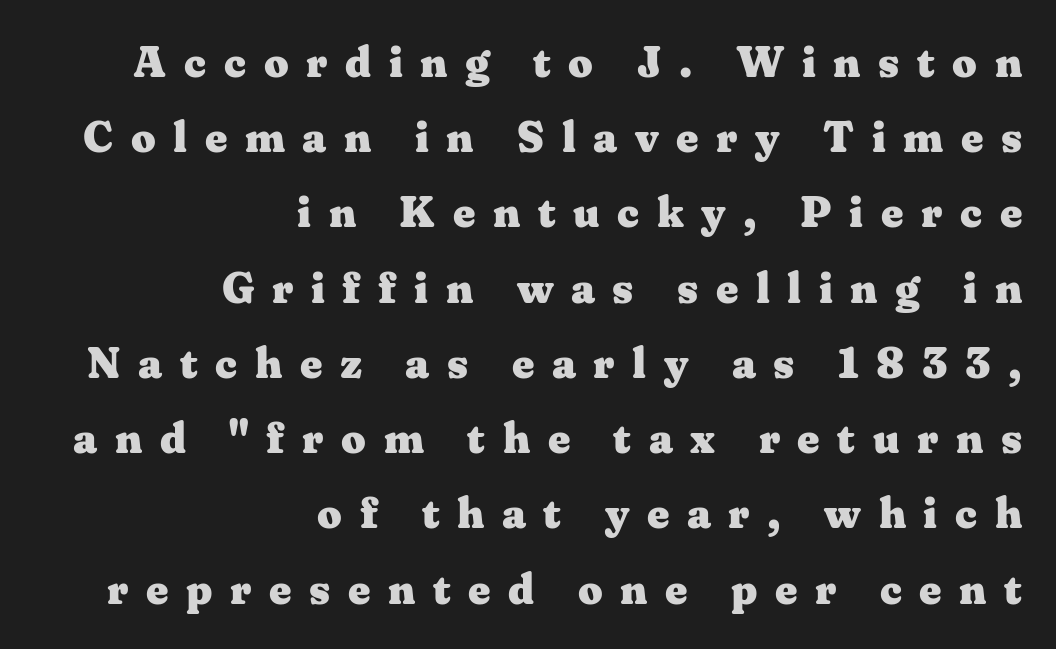
A serif font was chosen for this passage. You could only call the tracking loose — the letters float apart. A typesetter would call this proportional, since set widths differ per character. Where is the straight margin? On the right. When letters stand straight like this, we call the style roman or upright.
